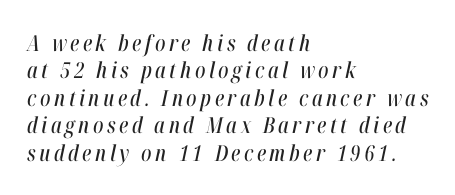
Underlining? Definitely not there. This sample is left-justified, so line endings fall wherever the words run out. Notice how the stems are inclined rather than vertical — that's the hallmark of italics. Whoever set this chose a conventional vertical rhythm.
